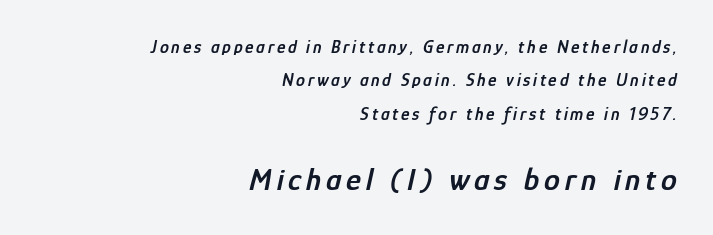
The image shows 32 px semibold, condensed type, italic (leaning right); set right-aligned, line spacing 1.85x, not underlined; the second (bottom) block is 1.78x larger; low stroke contrast and a medium x-height.
